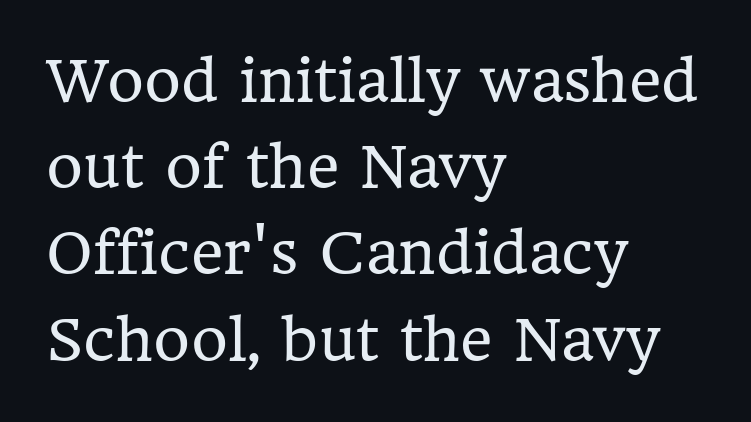
The strokes are not fattened; the text isn't bold. The letters carry serifs — small finishing strokes at the ends of their stems. The gap between lines stays unmarked. Honestly, the row spacing looks completely unremarkable. Left-aligned paragraph, ragged on the right.
